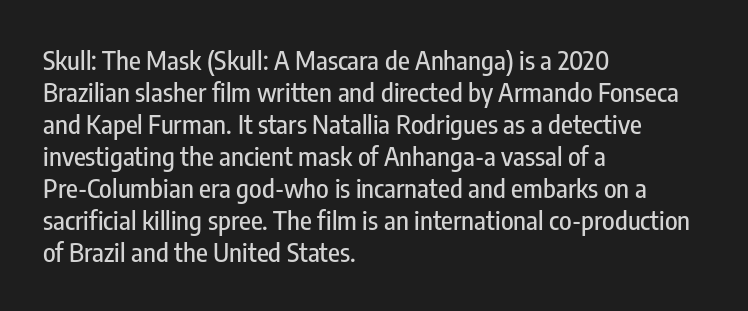
Q: Is the text italic (slanted)? A: No, it is upright.
Q: Is the text underlined? A: No.
Q: How is the paragraph aligned? A: Left-aligned.
Q: Is the spacing between letters normal or unusually wide? A: Normal.
